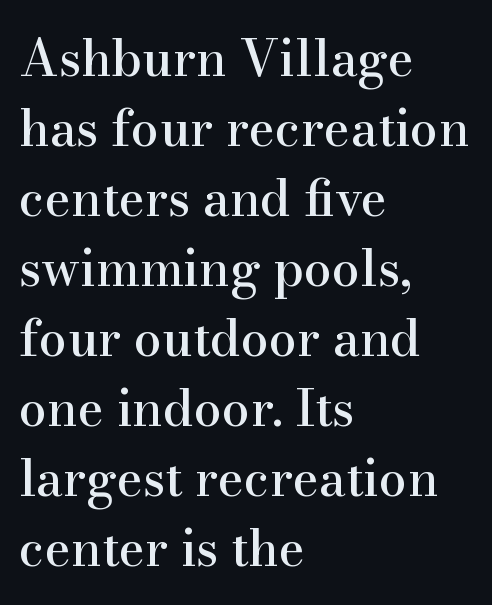
{"serif": "yes", "italic": "no", "width": "normal", "stroke_contrast": "high", "x_height": "small", "monospaced": "no", "underline": "no", "align": "left", "line_spacing": "normal", "line_spacing_ratio": 1.4, "letter_spacing": "normal", "letter_spacing_em": 0.0, "glyph_px": 50}
